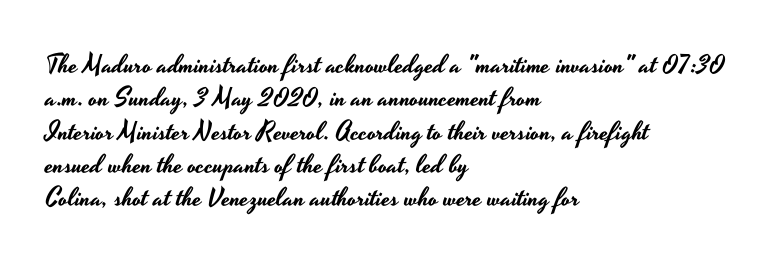
Q: Is the text italic (slanted)? A: Yes.
Q: Is the text underlined? A: No.
Q: How is the paragraph aligned? A: Left-aligned.
Q: Is the spacing between letters normal or unusually wide? A: Normal.
Q: Is the spacing between lines tight, normal or loose? A: Normal.
